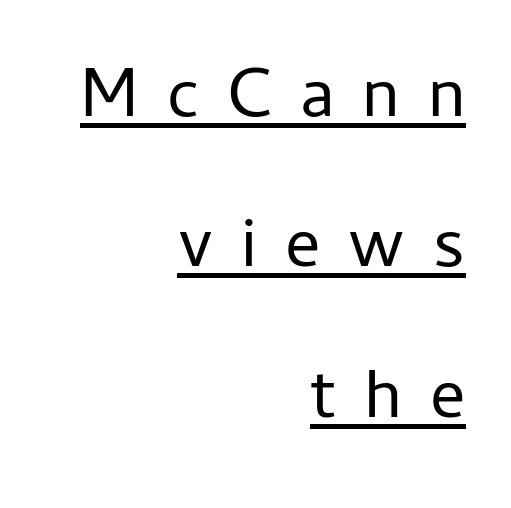
{"serif": "no", "italic": "no", "bold": "no", "weight": "regular", "width": "normal", "stroke_contrast": "low", "x_height": "medium", "monospaced": "no", "underline": "yes", "align": "right", "line_spacing": "loose", "line_spacing_ratio": 2.15, "letter_spacing": "wide", "letter_spacing_em": 0.4, "glyph_px": 70}
